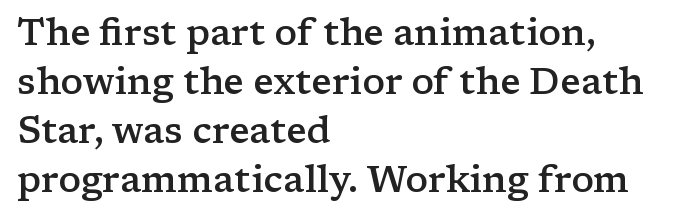
No word sits above an underline. Does the leading feel generous? No, just average. This rendering employs a face with finishing strokes, i.e., a serif. Spacing between characters is what you'd get straight out of the box. Varying glyph widths throughout — classic text-font behaviour.
